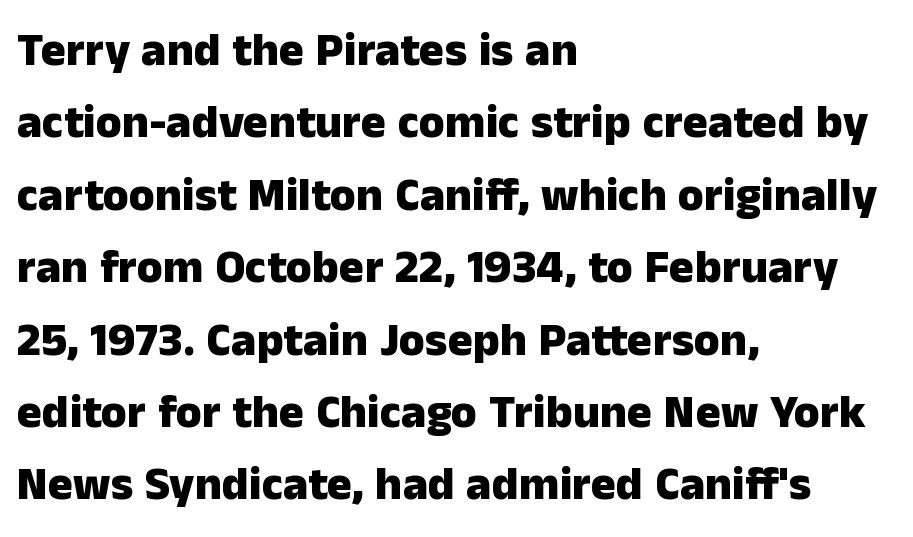
The image shows 47 px heavy sans-serif type, upright; set left-aligned, normal line spacing (1.54x), normal letter spacing, not underlined; low stroke contrast and a medium x-height.
